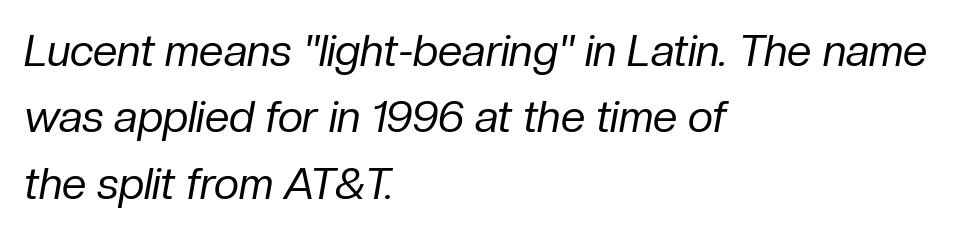
Q: Is the text bold? A: No.
Q: Is the text italic (slanted)? A: Yes, it leans right by about 10 degrees.
Q: Is the text underlined? A: No.
Q: How is the paragraph aligned? A: Left-aligned.
Q: Is the spacing between letters normal or unusually wide? A: Normal.
Q: Is the spacing between lines tight, normal or loose? A: Normal.
Q: Width (condensed, normal, or wide)? A: Normal.
Q: Stroke contrast? A: Low.
Q: x-height? A: Medium.
Q: Monospaced? A: No.
